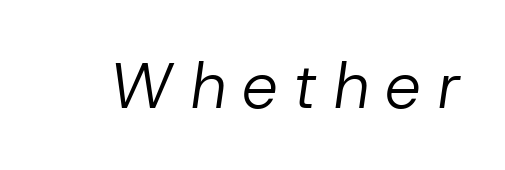
The image shows 65 px regular-weight type, italic (leaning right); set unusually wide letter spacing (+0.24 em), not underlined; low stroke contrast and a medium x-height.
